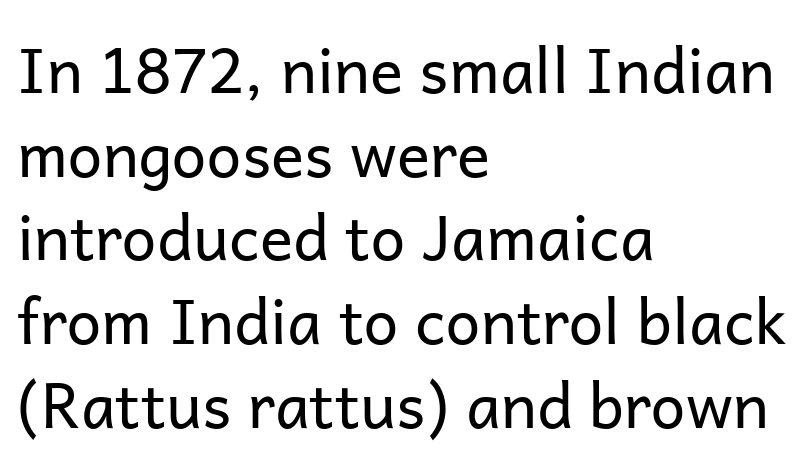
The rows are spaced the way most documents space them. Honestly, the letter spacing is just normal — you wouldn't notice it. Heft: none added — not bold. Here the designer chose a conventional face with non-uniform glyph widths.
